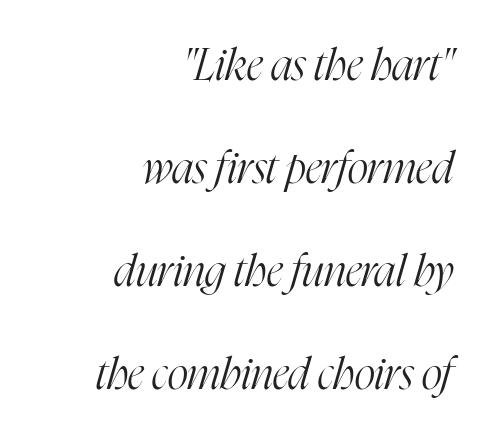
Q: Is the text bold? A: No.
Q: Is the text italic (slanted)? A: Yes, it leans right by about 16 degrees.
Q: Is the typeface a serif or a sans-serif typeface? A: Serif.
Q: Is the text underlined? A: No.
Q: How is the paragraph aligned? A: Right-aligned.
Q: Is the spacing between letters normal or unusually wide? A: Normal.
Q: Is the spacing between lines tight, normal or loose? A: Loose.
Q: Width (condensed, normal, or wide)? A: Condensed.
Q: Stroke contrast? A: High.
Q: x-height? A: Medium.
Q: Monospaced? A: No.
